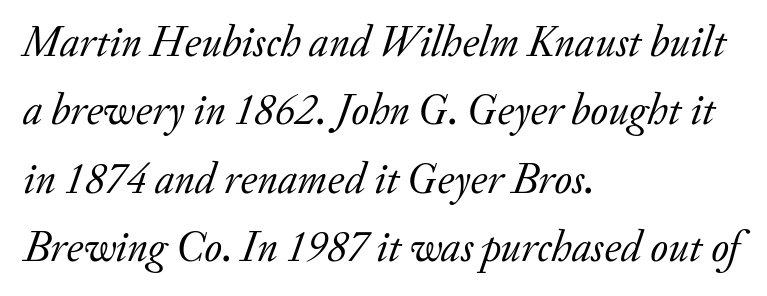
Stroke thickness stays within the range of a standard reading face or lighter. Underlining? Definitely not there. Compared with typical body copy, the letter spacing here is the same. Left-aligned paragraph, ragged on the right.
